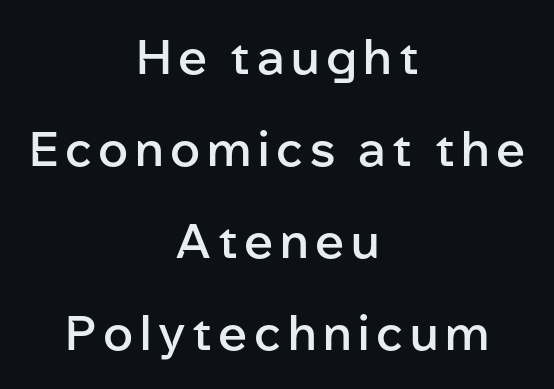
{"serif": "no", "italic": "no", "bold": "semi", "weight": "semibold", "width": "normal", "stroke_contrast": "low", "x_height": "medium", "monospaced": "no", "underline": "no", "align": "center", "line_spacing": "loose", "line_spacing_ratio": 1.92, "glyph_px": 48}
